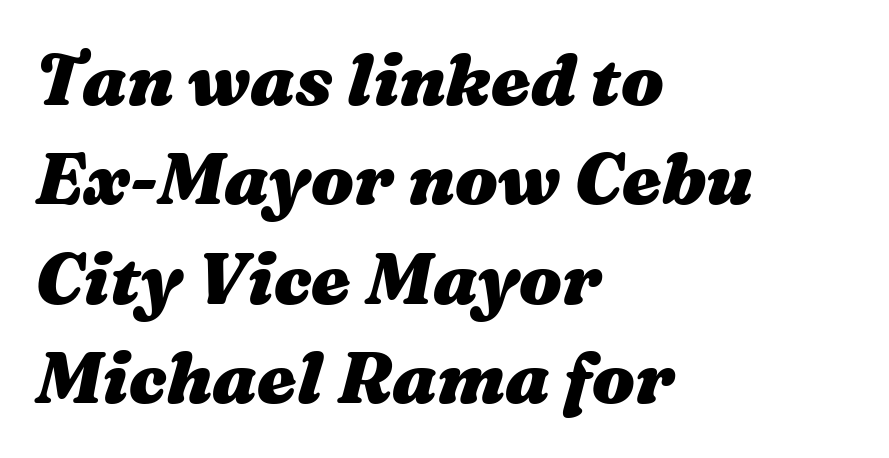
Q: Is the text bold? A: Yes.
Q: Is the text italic (slanted)? A: Yes, it leans right by about 16 degrees.
Q: Is the text underlined? A: No.
Q: How is the paragraph aligned? A: Left-aligned.
Q: Is the spacing between letters normal or unusually wide? A: Normal.
Q: Is the spacing between lines tight, normal or loose? A: Normal.
Q: Width (condensed, normal, or wide)? A: Wide.
Q: Stroke contrast? A: Medium.
Q: x-height? A: Medium.
Q: Monospaced? A: No.
